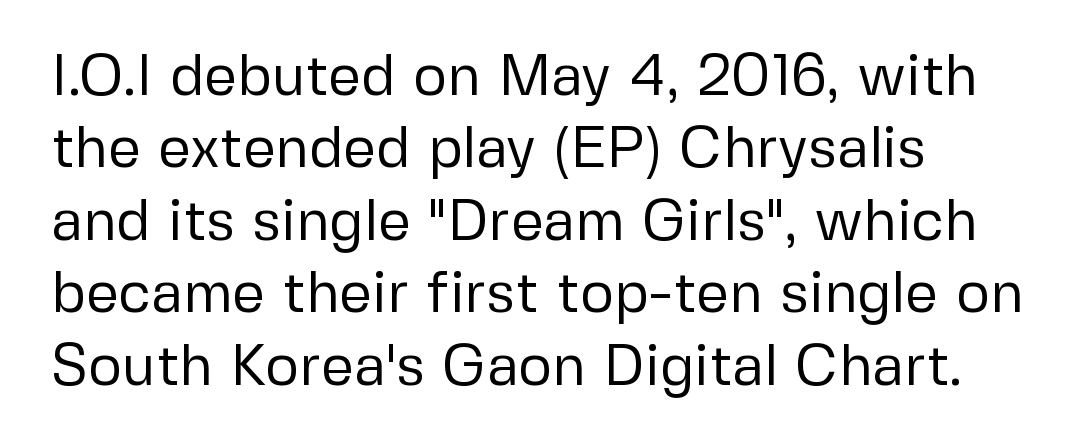
The image shows 58 px regular-weight sans-serif type, upright; set left-aligned, normal line spacing (1.25x), normal letter spacing, not underlined; low stroke contrast and a medium x-height.
